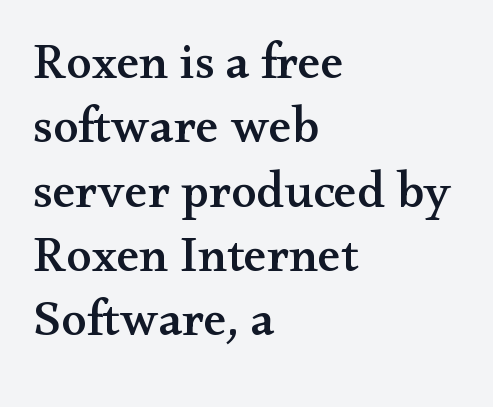
Q: Is the text italic (slanted)? A: No, it is upright.
Q: Is the typeface a serif or a sans-serif typeface? A: Serif.
Q: Is the text underlined? A: No.
Q: How is the paragraph aligned? A: Left-aligned.
Q: Is the spacing between letters normal or unusually wide? A: Normal.
Q: Is the spacing between lines tight, normal or loose? A: Normal.
Q: Width (condensed, normal, or wide)? A: Wide.
Q: Stroke contrast? A: Medium.
Q: x-height? A: Small.
Q: Monospaced? A: No.
